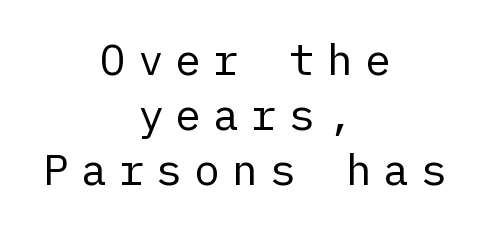
The image shows 43 px regular-weight sans-serif type, upright; set centered, normal line spacing (1.28x), unusually wide letter spacing (+0.28 em), not underlined; low stroke contrast and a medium x-height.
